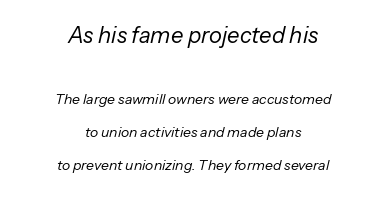
Q: Is the text bold? A: No.
Q: Is the text italic (slanted)? A: Yes, it leans right by about 13 degrees.
Q: Is the text underlined? A: No.
Q: How is the paragraph aligned? A: Centered.
Q: Is the spacing between letters normal or unusually wide? A: Normal.
Q: Is the spacing between lines tight, normal or loose? A: Loose.
Q: Which block of text is set in a larger size, the first (top) or the second (bottom)? A: The first (top) one.
